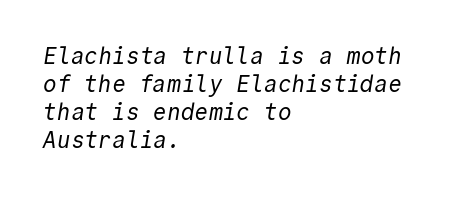
{"bold": "no", "underline": "no", "align": "left", "line_spacing_ratio": 1.22, "letter_spacing": "normal", "letter_spacing_em": 0.0, "glyph_px": 23}
